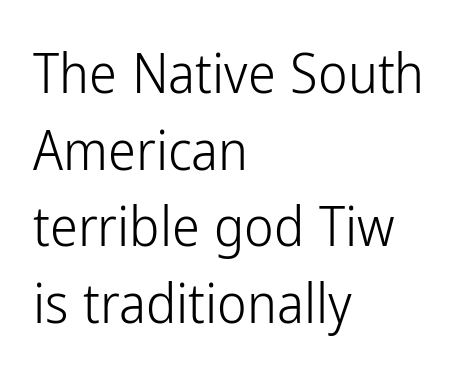
The image shows 56 px light, condensed sans-serif type, upright; set left-aligned, normal line spacing (1.37x), normal letter spacing, not underlined; low stroke contrast and a medium x-height.
